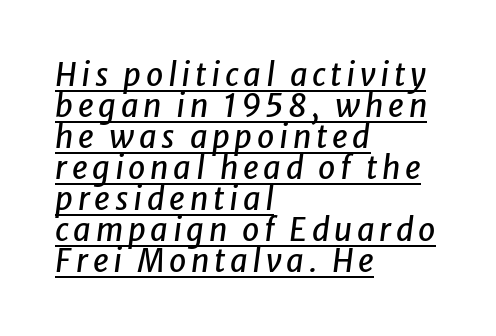
{"italic": "yes", "lean": "right", "slant_degrees": 8, "width": "normal", "stroke_contrast": "low", "x_height": "medium", "monospaced": "no", "underline": "yes", "align": "left", "line_spacing": "tight", "line_spacing_ratio": 1.0, "glyph_px": 31}
